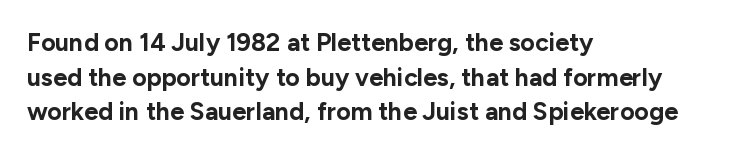
The image shows 25 px bold type, upright; set left-aligned, normal line spacing (1.39x), normal letter spacing, not underlined.
